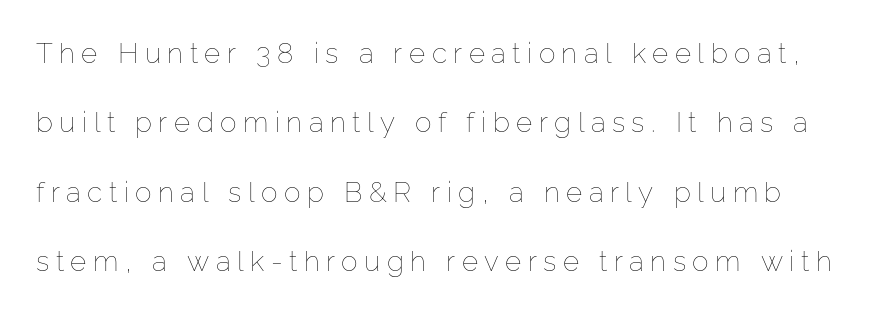
Rule under the text: the space is simply empty. Baseline-to-baseline distance is far greater than the letter height. Is the stroke heavy? The answer is a plain regular-or-lighter. Every character sits straight up, as roman type does. Proportional: the letters do not fall into vertical columns.
